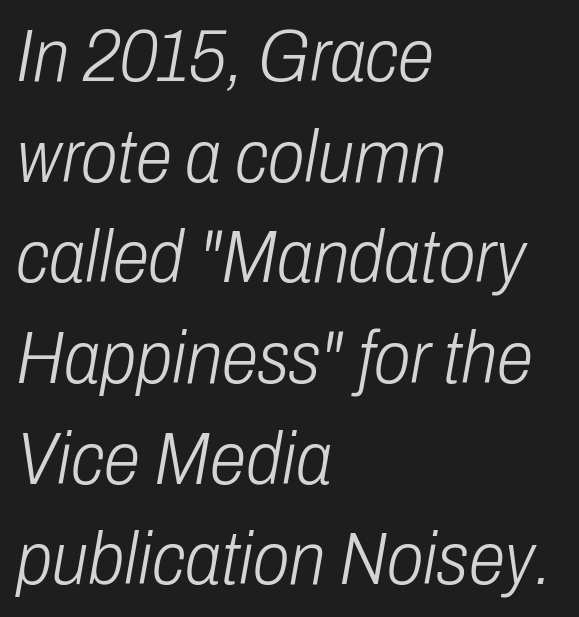
{"italic": "yes", "lean": "right", "slant_degrees": 10, "bold": "no", "weight": "light", "width": "condensed", "stroke_contrast": "low", "x_height": "medium", "monospaced": "no", "underline": "no", "align": "left", "line_spacing": "normal", "line_spacing_ratio": 1.36, "letter_spacing": "normal", "letter_spacing_em": 0.0, "glyph_px": 74}
